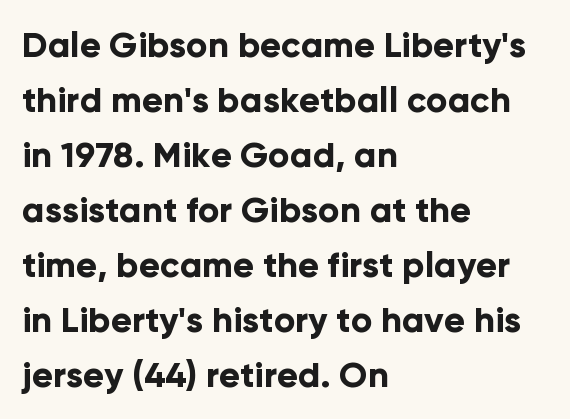
The face used here is a sans, in the tradition of grotesques and geometrics. Ordinary non-slanted type is in use. Character widths vary here, with narrow letters taking less room than wide ones. The strokes are fattened all the way to bold. Regarding leading, the lines here are spaced in the standard way.
